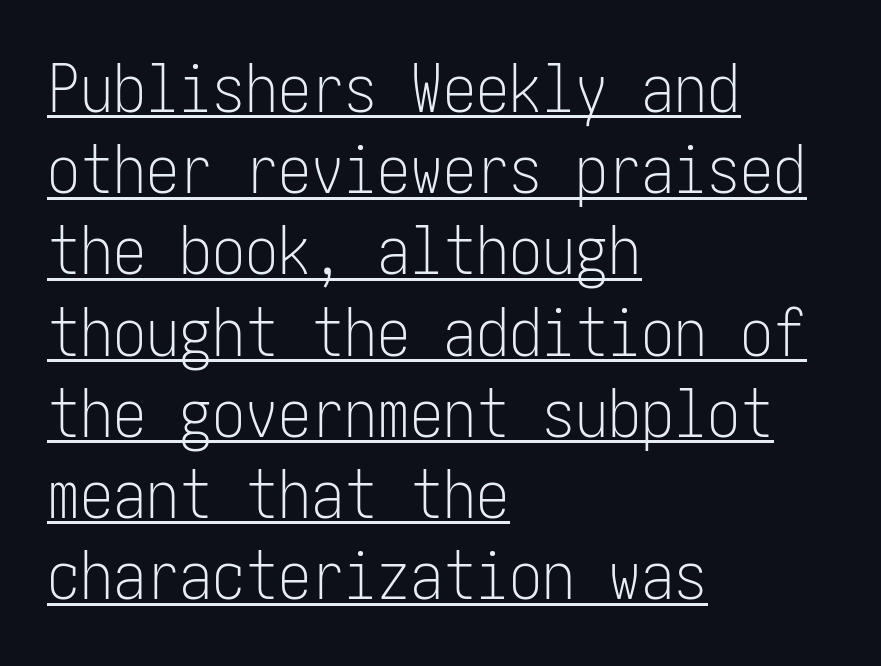
Looks like someone drew a line under every word here. Layout note: lines flush left. Letter spacing: default. The letters look calm and open, with moderate or lighter stems.
